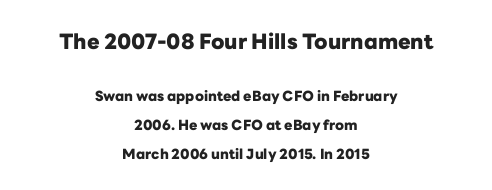
{"italic": "no", "bold": "yes", "underline": "no", "align": "center", "line_spacing": "loose", "line_spacing_ratio": 2.07, "letter_spacing": "normal", "letter_spacing_em": 0.0, "larger_block": "first", "size_ratio": 1.5, "glyph_px": 21}
